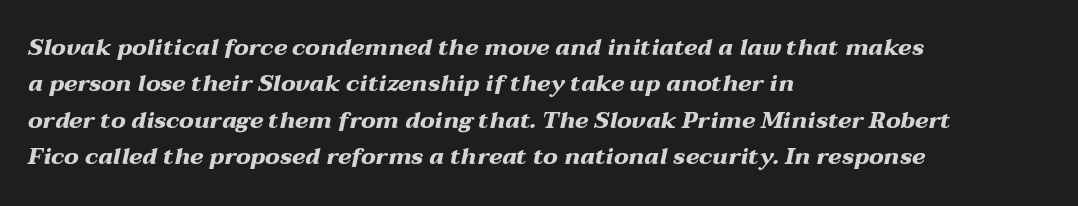
The image shows 23 px bold type, italic (leaning right); set left-aligned, normal line spacing (1.58x), normal letter spacing, not underlined.
